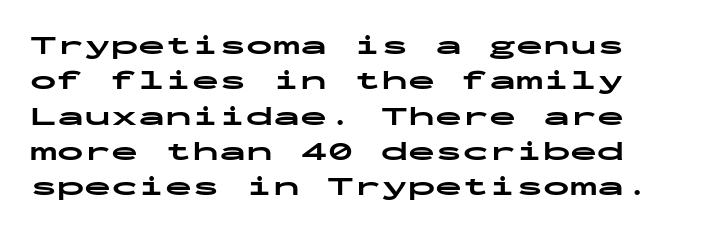
Q: Is the text bold? A: Yes.
Q: Is the text italic (slanted)? A: No, it is upright.
Q: Is the text underlined? A: No.
Q: Is the spacing between letters normal or unusually wide? A: Normal.
Q: Is the spacing between lines tight, normal or loose? A: Normal.
